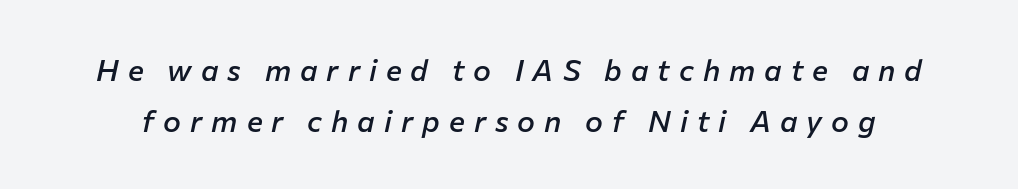
{"italic": "yes", "lean": "right", "slant_degrees": 12, "bold": "semi", "weight": "semibold", "width": "normal", "stroke_contrast": "low", "x_height": "medium", "monospaced": "no", "underline": "no", "line_spacing": "normal", "line_spacing_ratio": 1.69, "letter_spacing": "wide", "letter_spacing_em": 0.3, "glyph_px": 30}
